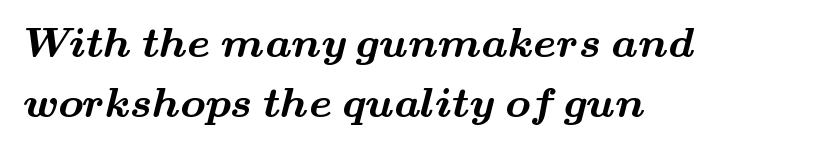
The image shows 42 px bold, wide serif type; set left-aligned, normal line spacing (1.44x), normal letter spacing, not underlined; medium stroke contrast and a small x-height.
